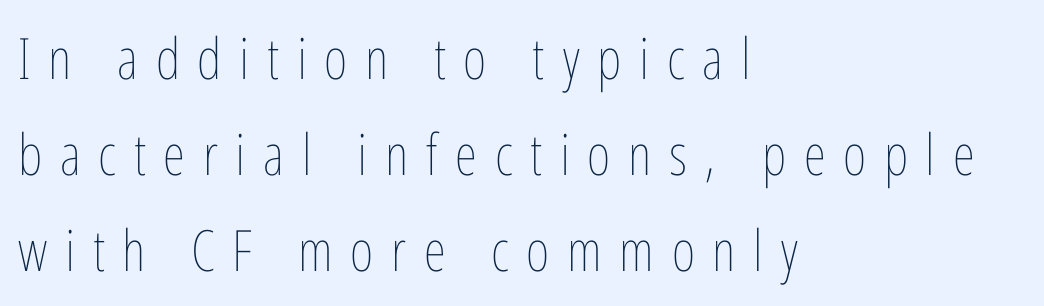
Vertical stems look standard width or narrower in stroke. Posture: straight, roman, zero tilt. The passage shown is typed in a proportional face where columns would drift. Rows of type keep a routine distance in the vertical direction. The gaps between neighbouring characters are conspicuously large. The foot of each line stays bare and open.
